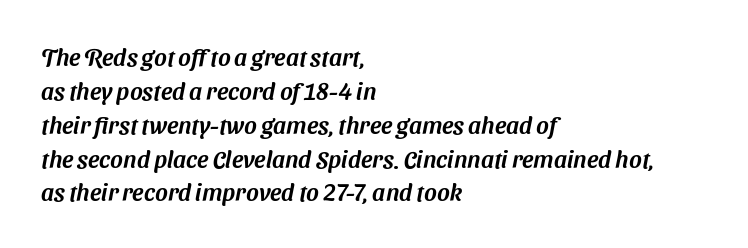
Lines of text with bare space underneath. Glyph-to-glyph distance matches everyday printed text. The lines sit at an ordinary, default distance from one another. The lines in this sample share a left origin and differ only in where they stop.
